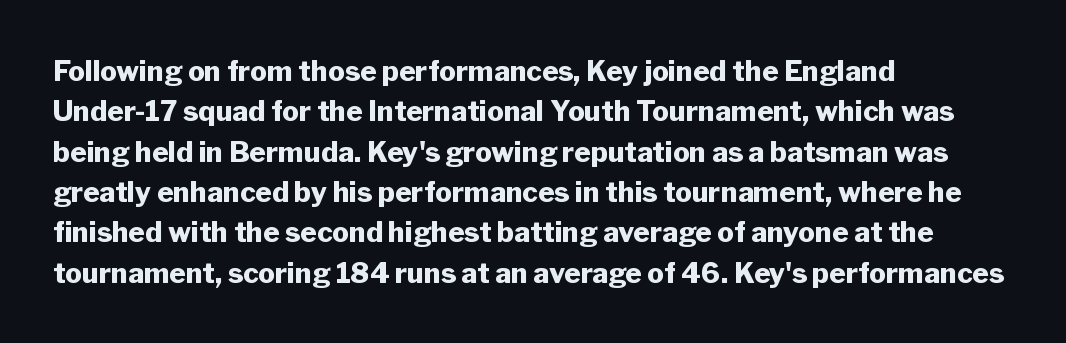
Q: Is the text bold? A: Yes.
Q: Is the text italic (slanted)? A: No, it is upright.
Q: Is the typeface a serif or a sans-serif typeface? A: Sans-serif.
Q: Is the text underlined? A: No.
Q: How is the paragraph aligned? A: Left-aligned.
Q: Is the spacing between letters normal or unusually wide? A: Normal.
Q: Is the spacing between lines tight, normal or loose? A: Normal.
Q: Width (condensed, normal, or wide)? A: Normal.
Q: Stroke contrast? A: Low.
Q: x-height? A: Medium.
Q: Monospaced? A: No.
